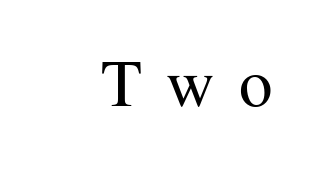
The image shows 67 px regular-weight serif type, upright; set unusually wide letter spacing (+0.36 em), not underlined; medium stroke contrast and a medium x-height.
